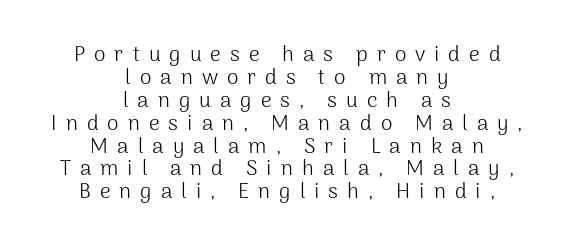
{"italic": "no", "bold": "no", "underline": "no", "align": "center", "line_spacing": "tight", "line_spacing_ratio": 1.09, "letter_spacing": "wide", "letter_spacing_em": 0.43, "glyph_px": 21}
